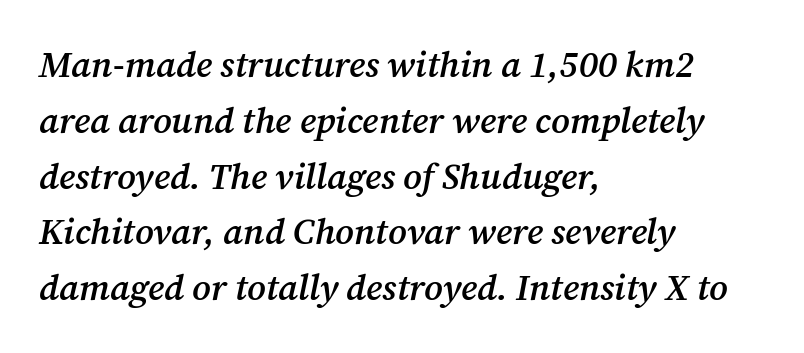
The image shows 36 px semibold serif type, italic (leaning right); set left-aligned, normal line spacing (1.55x), normal letter spacing, not underlined; medium stroke contrast and a medium x-height.
